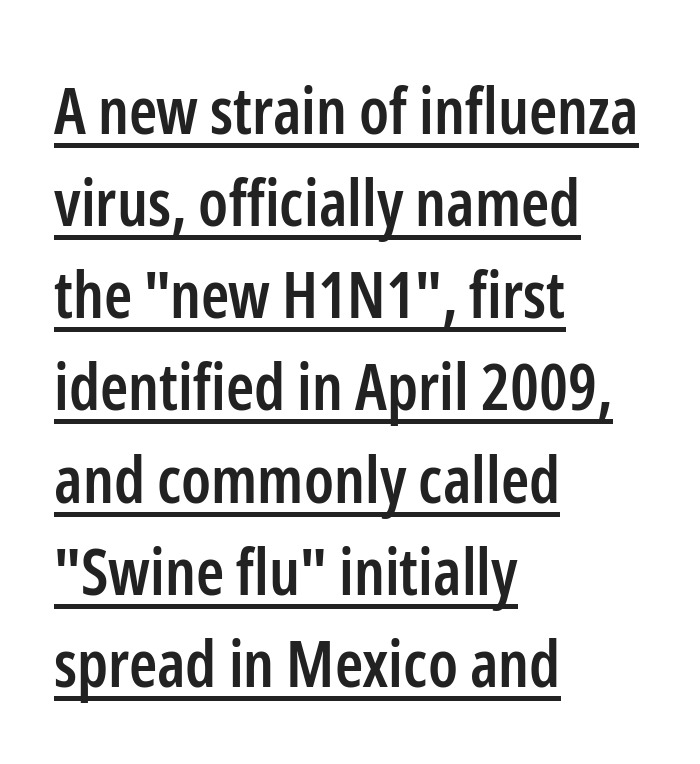
Q: Is the text bold? A: Semi-bold.
Q: Is the text italic (slanted)? A: No, it is upright.
Q: Is the typeface a serif or a sans-serif typeface? A: Sans-serif.
Q: Is the text underlined? A: Yes.
Q: How is the paragraph aligned? A: Left-aligned.
Q: Is the spacing between letters normal or unusually wide? A: Normal.
Q: Is the spacing between lines tight, normal or loose? A: Normal.
Q: Width (condensed, normal, or wide)? A: Condensed.
Q: Stroke contrast? A: Low.
Q: x-height? A: Medium.
Q: Monospaced? A: No.
